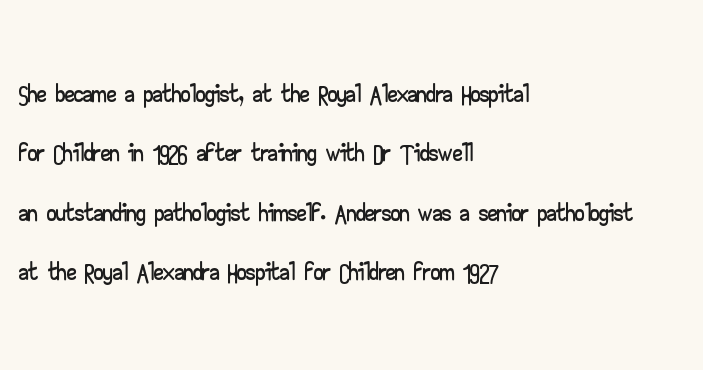
Q: Is the text italic (slanted)? A: No, it is upright.
Q: Is the typeface a serif or a sans-serif typeface? A: Sans-serif.
Q: Is the text underlined? A: No.
Q: How is the paragraph aligned? A: Left-aligned.
Q: Is the spacing between letters normal or unusually wide? A: Normal.
Q: Is the spacing between lines tight, normal or loose? A: Normal.
Q: Width (condensed, normal, or wide)? A: Wide.
Q: Stroke contrast? A: Low.
Q: x-height? A: Small.
Q: Monospaced? A: No.
